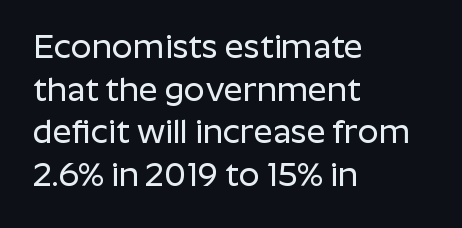
Q: Is the text italic (slanted)? A: No, it is upright.
Q: Is the typeface a serif or a sans-serif typeface? A: Sans-serif.
Q: Is the text underlined? A: No.
Q: How is the paragraph aligned? A: Left-aligned.
Q: Is the spacing between letters normal or unusually wide? A: Normal.
Q: Is the spacing between lines tight, normal or loose? A: Normal.
Q: Width (condensed, normal, or wide)? A: Normal.
Q: Stroke contrast? A: Low.
Q: x-height? A: Medium.
Q: Monospaced? A: No.
